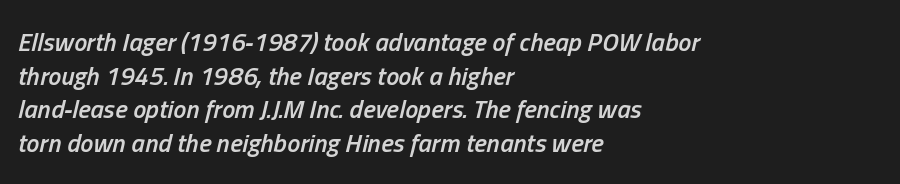
The image shows 26 px text type, italic (leaning right); set left-aligned, normal line spacing (1.29x), normal letter spacing, not underlined.
